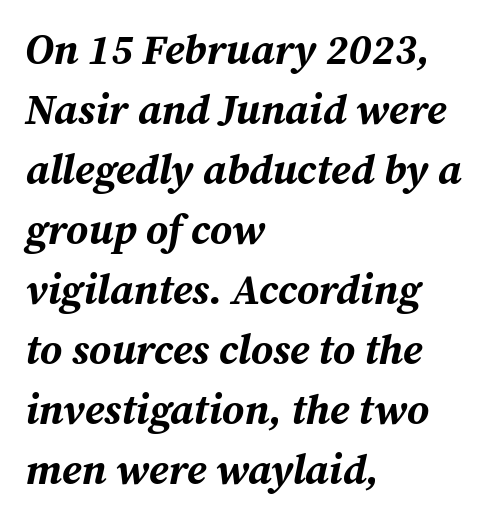
Students, note that the glyphs here touch the page at normal intervals. Students, observe: this is what conventionally led text looks like. Does the copy run flush right? No — it runs flush left. Typesetter's note: full bold, strokes at maximum text heaviness. Do the characters align in a grid? No, the font is proportional. Descender tails drop into unmarked territory.
